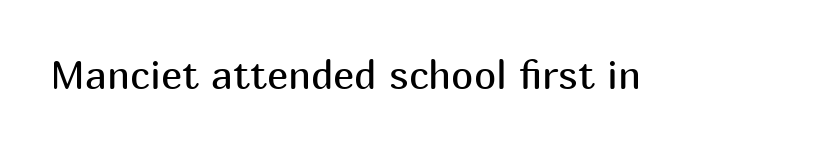
Q: Is the text bold? A: No.
Q: Is the text italic (slanted)? A: No, it is upright.
Q: Is the typeface a serif or a sans-serif typeface? A: Sans-serif.
Q: Is the text underlined? A: No.
Q: Is the spacing between letters normal or unusually wide? A: Normal.
Q: Width (condensed, normal, or wide)? A: Normal.
Q: Stroke contrast? A: Medium.
Q: x-height? A: Medium.
Q: Monospaced? A: No.
